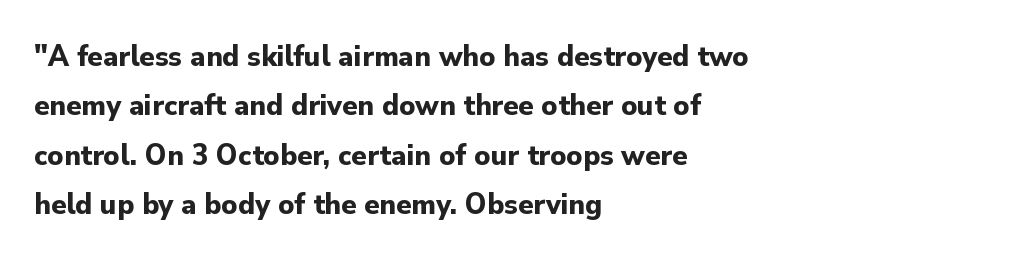
Proportional: the letters do not fall into vertical columns. Rows of type keep a routine distance in the vertical direction. Stroke terminals: plain, sans-serif. Strong, thick strokes mark this as bold type.
